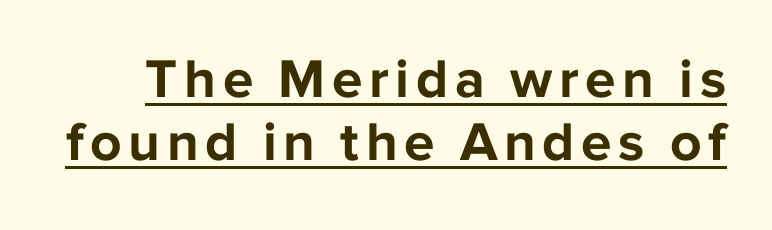
{"serif": "no", "italic": "no", "bold": "yes", "weight": "bold", "width": "normal", "stroke_contrast": "low", "x_height": "medium", "monospaced": "no", "underline": "yes", "line_spacing": "tight", "line_spacing_ratio": 1.15, "glyph_px": 55}
